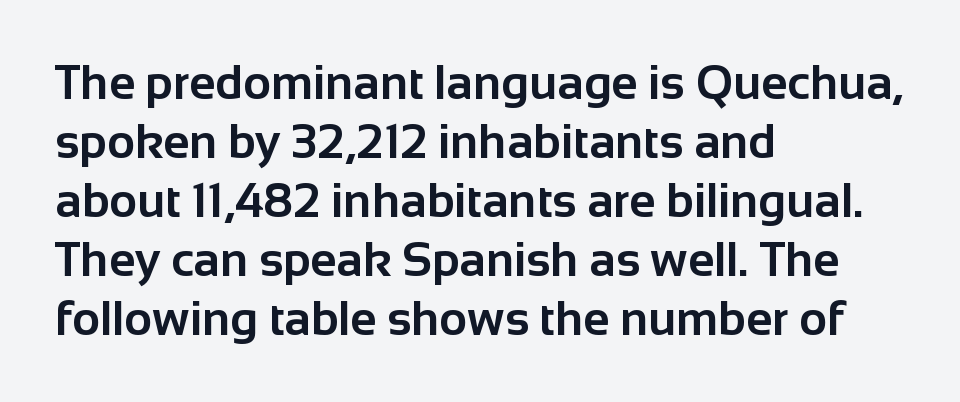
The image shows 48 px bold sans-serif type, upright; set left-aligned, line spacing 1.23x, normal letter spacing, not underlined; low stroke contrast and a medium x-height.
